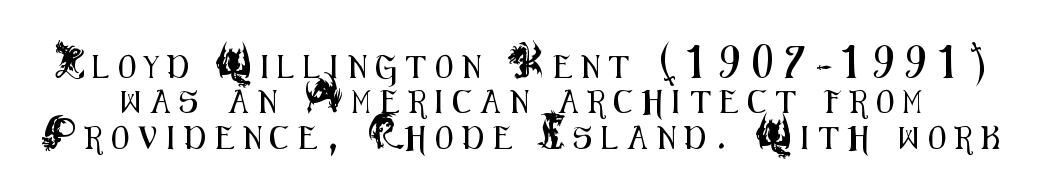
The strip under each line holds only bare page. Leading: standard. Honestly, the letter spacing is so wide it's the main thing you notice. These lines were composed using upright roman letters.
